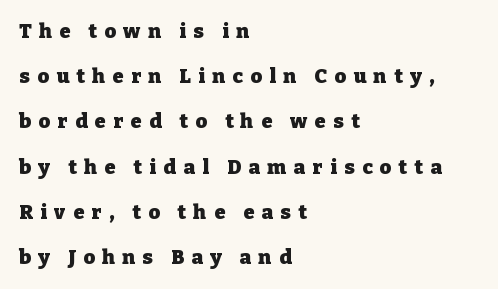
{"italic": "no", "bold": "yes", "underline": "no", "align": "left", "line_spacing": "loose", "line_spacing_ratio": 2.26, "letter_spacing": "wide", "letter_spacing_em": 0.37, "glyph_px": 20}
